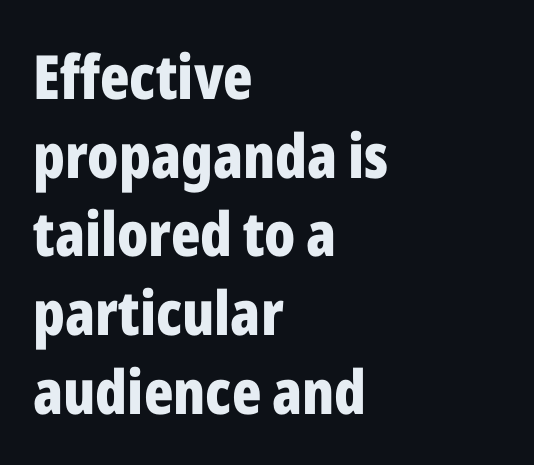
{"serif": "no", "italic": "no", "bold": "yes", "weight": "bold", "width": "condensed", "stroke_contrast": "low", "x_height": "medium", "monospaced": "no", "underline": "no", "align": "left", "line_spacing": "normal", "line_spacing_ratio": 1.29, "letter_spacing": "normal", "letter_spacing_em": 0.0, "glyph_px": 61}
